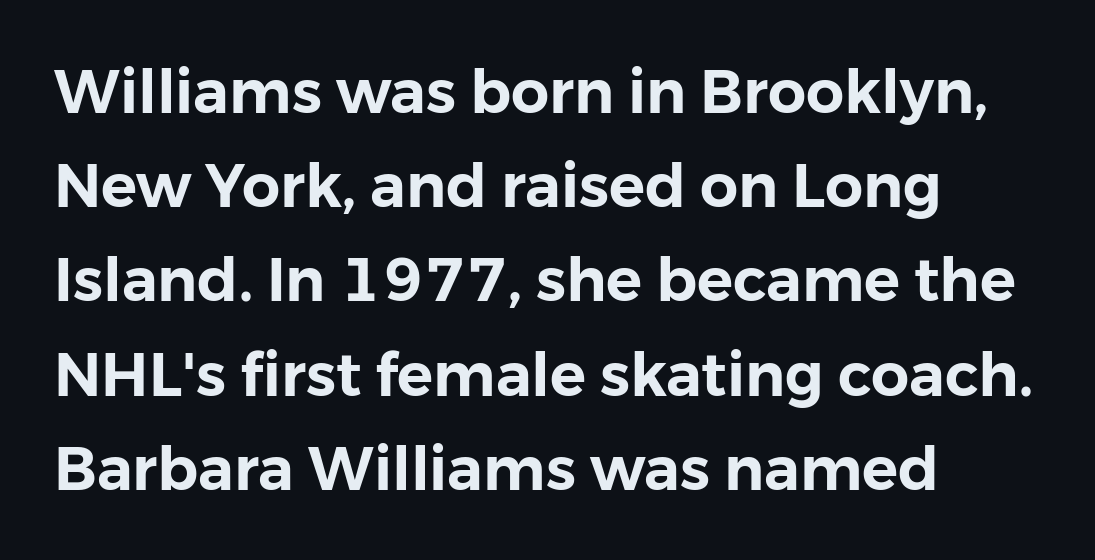
The image shows 60 px sans-serif type, upright; set left-aligned, normal line spacing (1.57x), normal letter spacing, not underlined; low stroke contrast and a medium x-height.
